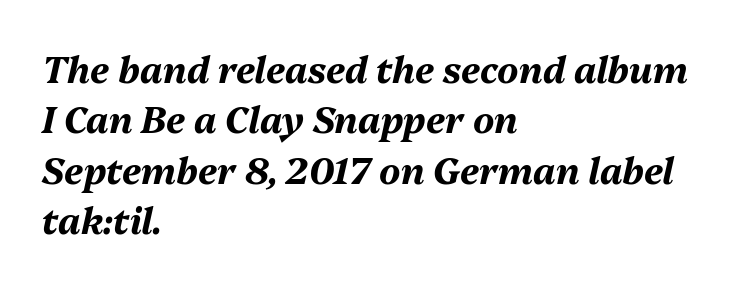
{"italic": "yes", "lean": "right", "slant_degrees": 13, "bold": "yes", "weight": "bold", "width": "normal", "stroke_contrast": "medium", "x_height": "medium", "monospaced": "no", "underline": "no", "align": "left", "line_spacing": "normal", "line_spacing_ratio": 1.4, "letter_spacing": "normal", "letter_spacing_em": 0.0, "glyph_px": 36}
